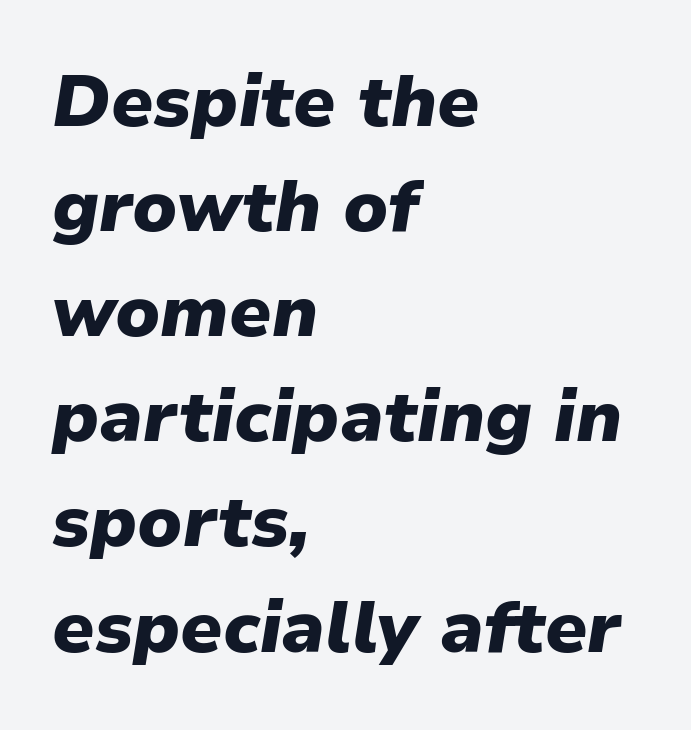
The rendering applies a slant to the glyphs. The letters advance in unequal steps, a hallmark of proportional type. No word sits above an underline. The leading is moderate, giving the passage an even texture.
